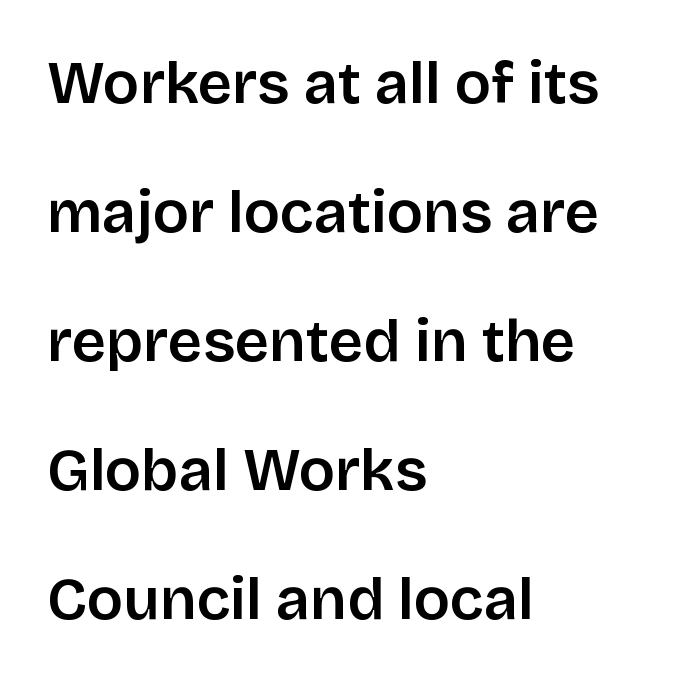
Q: Is the text italic (slanted)? A: No, it is upright.
Q: Is the typeface a serif or a sans-serif typeface? A: Sans-serif.
Q: Is the text underlined? A: No.
Q: How is the paragraph aligned? A: Left-aligned.
Q: Is the spacing between letters normal or unusually wide? A: Normal.
Q: Is the spacing between lines tight, normal or loose? A: Loose.
Q: Width (condensed, normal, or wide)? A: Normal.
Q: Stroke contrast? A: Low.
Q: x-height? A: Large.
Q: Monospaced? A: No.
